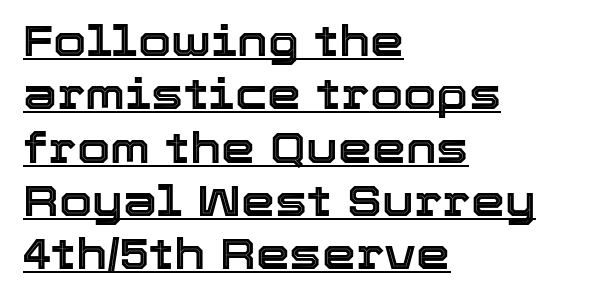
{"italic": "no", "width": "normal", "x_height": "medium", "monospaced": "no", "underline": "yes", "align": "left", "line_spacing_ratio": 1.24, "letter_spacing": "normal", "letter_spacing_em": 0.0, "glyph_px": 43}
